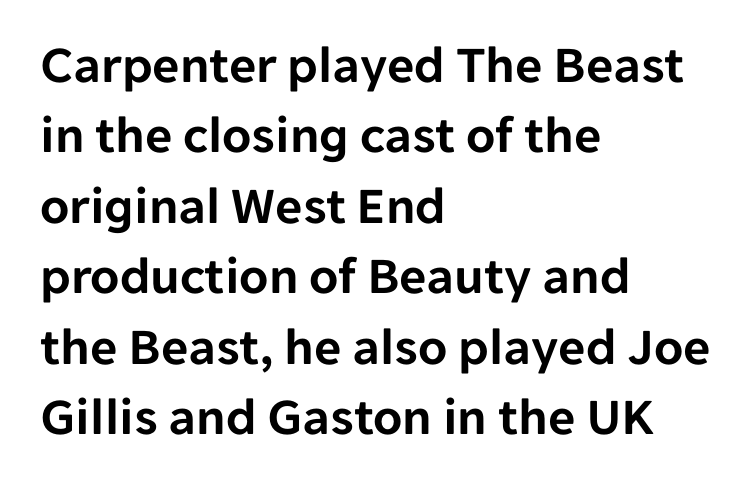
Interline gaps are of average width in this sample. Is this a sans? Yes — the strokes have no serifs. Varying glyph widths throughout — classic text-font behaviour. Every character sits straight up, as roman type does. Caption: multi-line text, flush left, ragged right.
